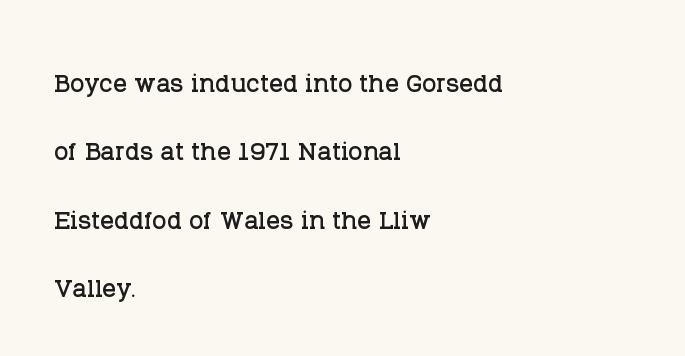
Q: Is the text italic (slanted)? A: No, it is upright.
Q: Is the typeface a serif or a sans-serif typeface? A: Serif.
Q: Is the text underlined? A: No.
Q: How is the paragraph aligned? A: Left-aligned.
Q: Is the spacing between letters normal or unusually wide? A: Normal.
Q: Is the spacing between lines tight, normal or loose? A: Loose.
Q: Width (condensed, normal, or wide)? A: Normal.
Q: Stroke contrast? A: Low.
Q: x-height? A: Large.
Q: Monospaced? A: No.
